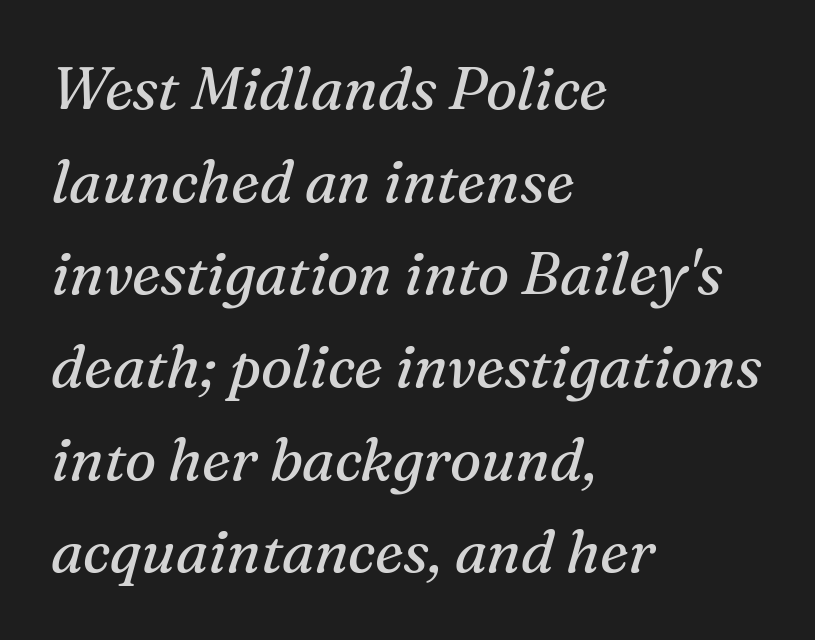
Do the characters align in a grid? No, the font is proportional. What stands out about the letter spacing? Nothing — it is the standard amount. Caption: multi-line text, flush left, ragged right. Interline gaps are of average width in this sample.
